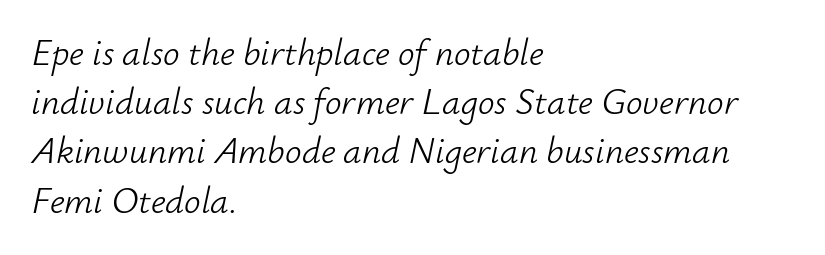
The image shows 37 px light type, italic (leaning right); set left-aligned, normal line spacing (1.33x), normal letter spacing, not underlined; low stroke contrast and a small x-height.
